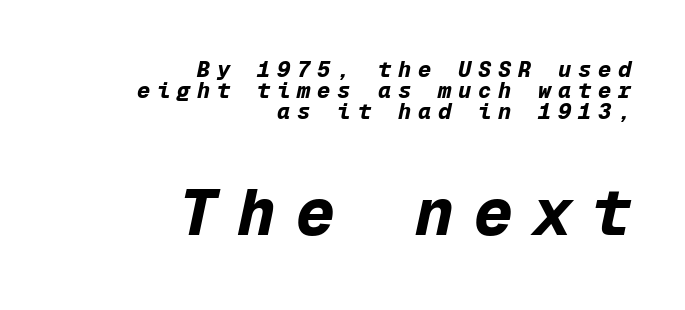
Q: Is the text bold? A: Yes.
Q: Is the text italic (slanted)? A: Yes, it leans right by about 12 degrees.
Q: Is the text underlined? A: No.
Q: How is the paragraph aligned? A: Right-aligned.
Q: Is the spacing between letters normal or unusually wide? A: Unusually wide.
Q: Is the spacing between lines tight, normal or loose? A: Tight.
Q: Which block of text is set in a larger size, the first (top) or the second (bottom)? A: The second (bottom) one.
Q: Width (condensed, normal, or wide)? A: Normal.
Q: Stroke contrast? A: Low.
Q: x-height? A: Medium.
Q: Monospaced? A: Yes.
